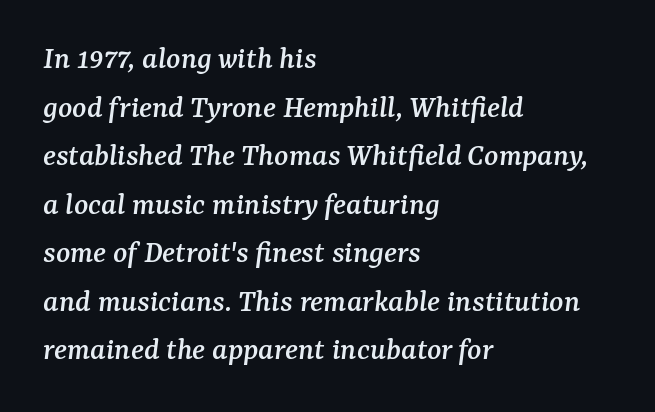
The space beneath each line is pristine and unruled. Is this a fixed-width face? No — the glyphs have proportional, varying widths. An italicized treatment has been applied to the whole sample. The face used here is rendered with its standard letterfit.
